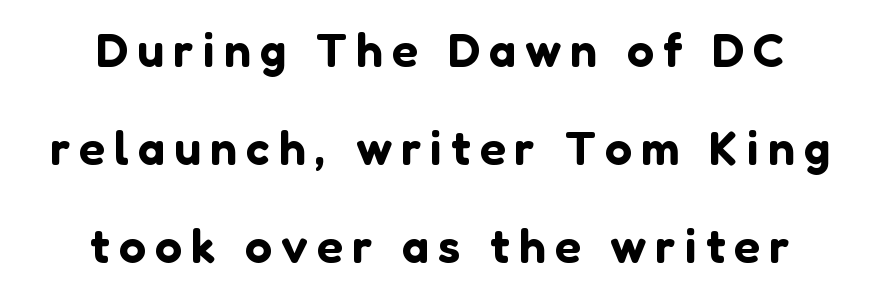
Q: Is the text italic (slanted)? A: No, it is upright.
Q: Is the typeface a serif or a sans-serif typeface? A: Sans-serif.
Q: Is the text underlined? A: No.
Q: How is the paragraph aligned? A: Centered.
Q: Is the spacing between lines tight, normal or loose? A: Loose.
Q: Width (condensed, normal, or wide)? A: Normal.
Q: Stroke contrast? A: Low.
Q: x-height? A: Medium.
Q: Monospaced? A: No.
